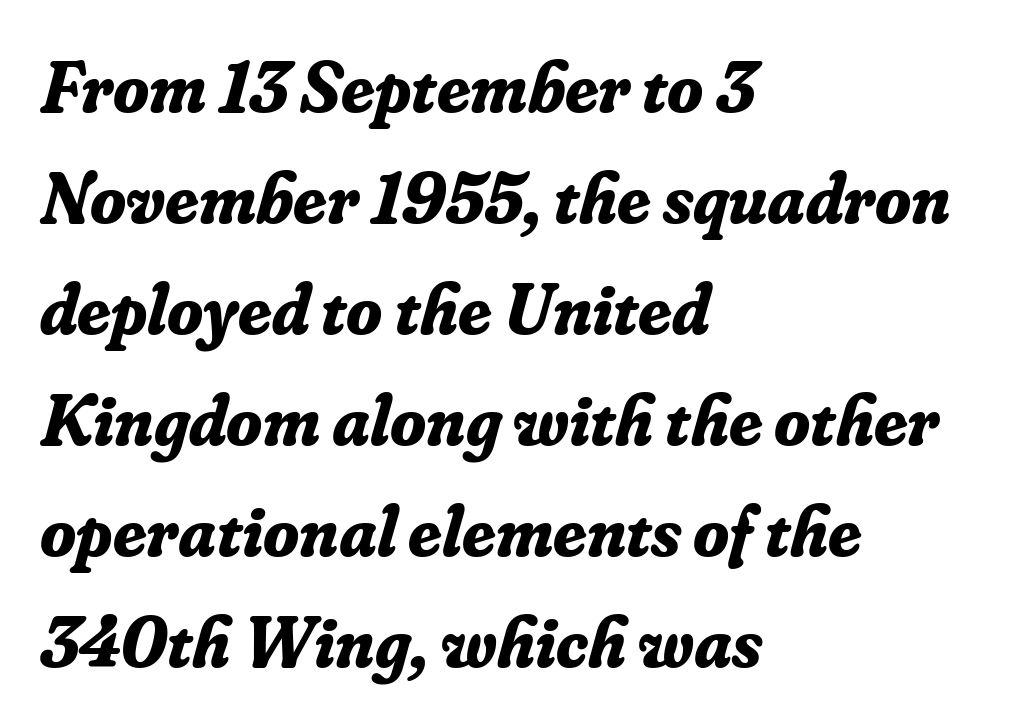
This sample is left-justified, so line endings fall wherever the words run out. There is no visible air inserted between adjacent glyphs. Leading: standard. The area under the type is left untouched. What kind of face is this? One with serifs.
